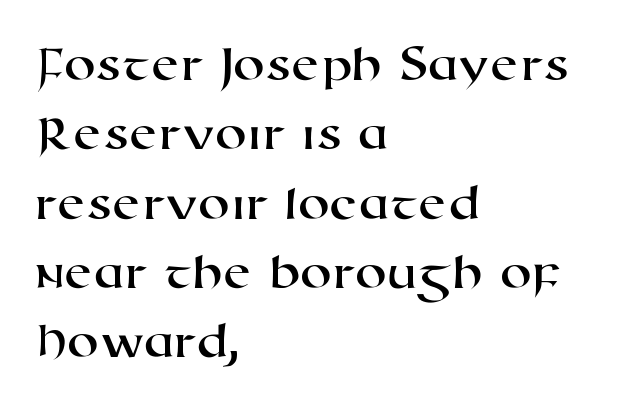
{"serif": "no", "width": "wide", "stroke_contrast": "high", "x_height": "medium", "monospaced": "no", "underline": "no", "align": "left", "line_spacing": "normal", "line_spacing_ratio": 1.36, "letter_spacing": "normal", "letter_spacing_em": 0.0, "glyph_px": 51}
